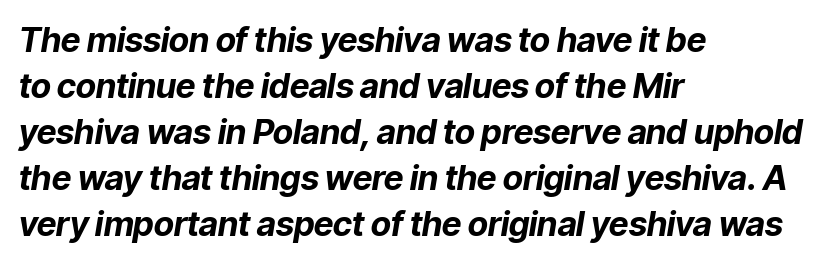
{"italic": "yes", "lean": "right", "slant_degrees": 9, "bold": "yes", "weight": "bold", "width": "normal", "stroke_contrast": "low", "x_height": "medium", "monospaced": "no", "underline": "no", "align": "left", "line_spacing": "normal", "line_spacing_ratio": 1.35, "letter_spacing": "normal", "letter_spacing_em": 0.0, "glyph_px": 34}
